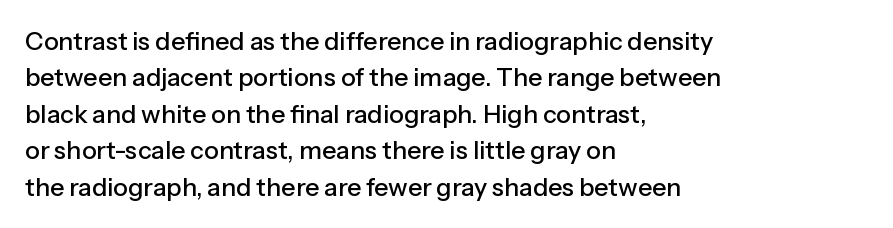
{"italic": "no", "underline": "no", "align": "left", "line_spacing": "normal", "line_spacing_ratio": 1.46, "letter_spacing": "normal", "letter_spacing_em": 0.0, "glyph_px": 25}
